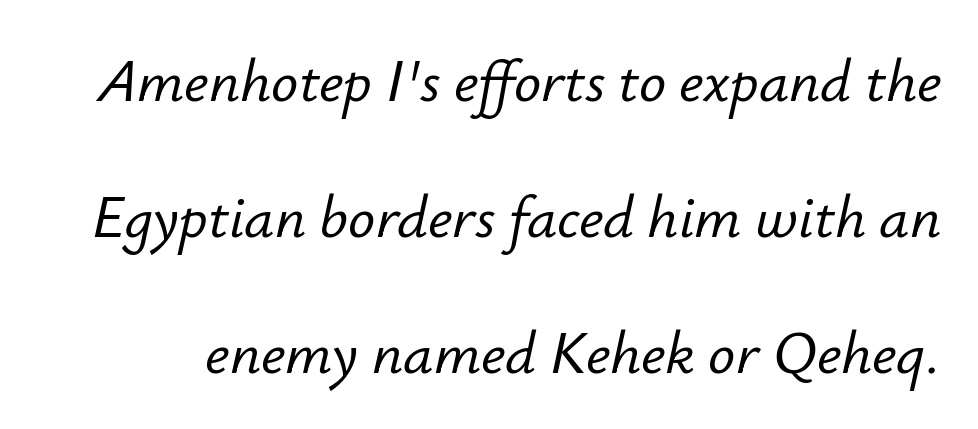
Q: Is the text italic (slanted)? A: Yes, it leans right by about 12 degrees.
Q: Is the text underlined? A: No.
Q: Is the spacing between letters normal or unusually wide? A: Normal.
Q: Is the spacing between lines tight, normal or loose? A: Loose.
Q: Width (condensed, normal, or wide)? A: Normal.
Q: Stroke contrast? A: Low.
Q: x-height? A: Small.
Q: Monospaced? A: No.
